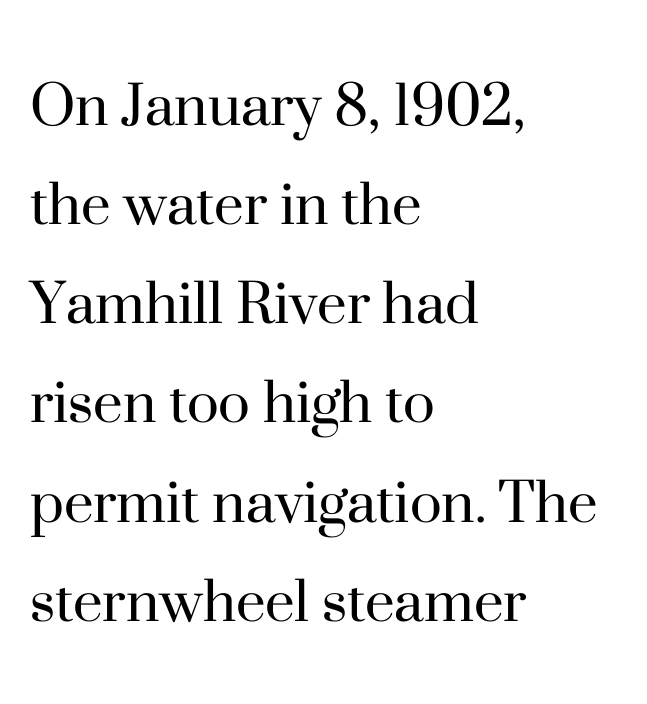
{"serif": "yes", "italic": "no", "bold": "no", "weight": "regular", "width": "normal", "stroke_contrast": "high", "x_height": "small", "monospaced": "no", "underline": "no", "align": "left", "line_spacing": "normal", "line_spacing_ratio": 1.48, "letter_spacing": "normal", "letter_spacing_em": 0.0, "glyph_px": 67}
